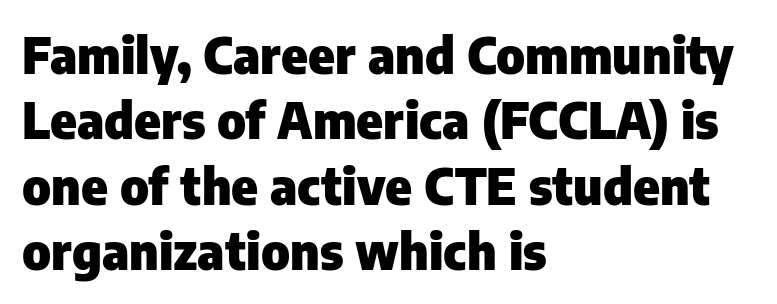
{"serif": "no", "italic": "no", "bold": "yes", "weight": "heavy", "width": "normal", "stroke_contrast": "low", "x_height": "medium", "monospaced": "no", "underline": "no", "align": "left", "line_spacing": "normal", "line_spacing_ratio": 1.31, "letter_spacing": "normal", "letter_spacing_em": 0.0, "glyph_px": 50}
